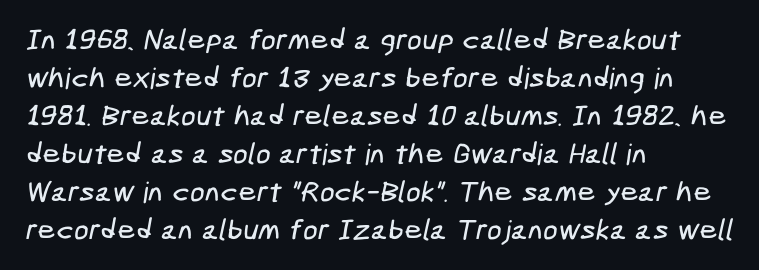
The image shows 29 px condensed sans-serif type; set left-aligned, normal line spacing (1.31x), normal letter spacing, not underlined; low stroke contrast and a medium x-height.
